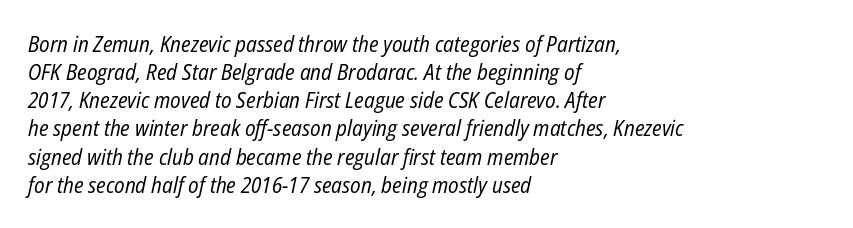
The image shows 22 px text type, italic (leaning right); set left-aligned, normal line spacing (1.28x), normal letter spacing, not underlined.
